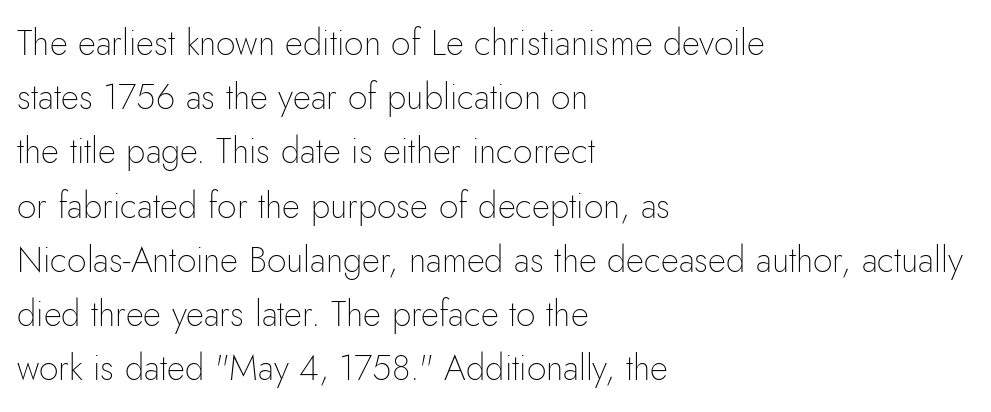
Q: Is the text bold? A: No.
Q: Is the text italic (slanted)? A: No, it is upright.
Q: Is the typeface a serif or a sans-serif typeface? A: Sans-serif.
Q: Is the text underlined? A: No.
Q: How is the paragraph aligned? A: Left-aligned.
Q: Is the spacing between letters normal or unusually wide? A: Normal.
Q: Is the spacing between lines tight, normal or loose? A: Normal.
Q: Width (condensed, normal, or wide)? A: Normal.
Q: Stroke contrast? A: Low.
Q: x-height? A: Small.
Q: Monospaced? A: No.
